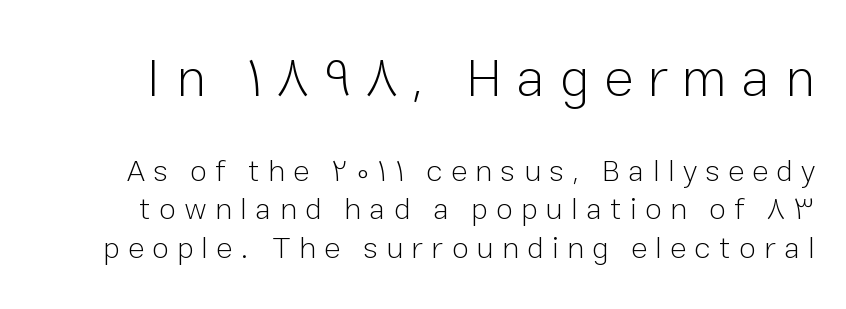
Q: Is the text bold? A: No.
Q: Is the text italic (slanted)? A: No, it is upright.
Q: Is the typeface a serif or a sans-serif typeface? A: Sans-serif.
Q: Is the text underlined? A: No.
Q: Is the spacing between letters normal or unusually wide? A: Unusually wide.
Q: Is the spacing between lines tight, normal or loose? A: Normal.
Q: Which block of text is set in a larger size, the first (top) or the second (bottom)? A: The first (top) one.
Q: Width (condensed, normal, or wide)? A: Normal.
Q: Stroke contrast? A: Low.
Q: x-height? A: Medium.
Q: Monospaced? A: No.
